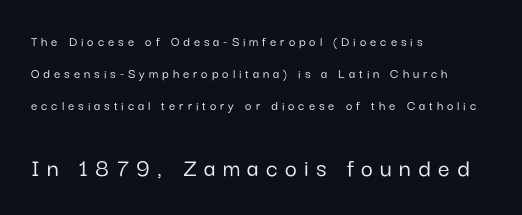
The image shows 26 px text type, upright; set left-aligned, loose line spacing (2.28x), unusually wide letter spacing (+0.28 em), not underlined; the second (bottom) block is 1.86x larger.
